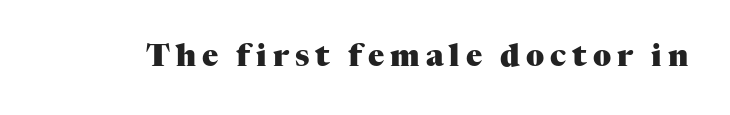
{"serif": "yes", "italic": "no", "bold": "yes", "weight": "heavy", "width": "normal", "stroke_contrast": "medium", "x_height": "medium", "monospaced": "no", "underline": "no", "letter_spacing": "wide", "letter_spacing_em": 0.2, "glyph_px": 30}
